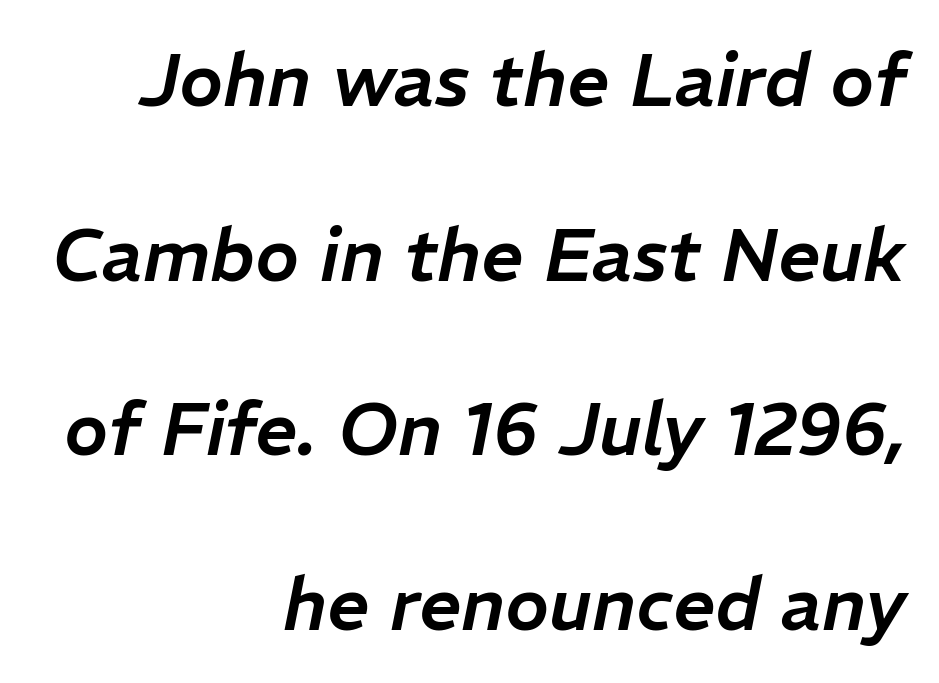
{"italic": "yes", "lean": "right", "slant_degrees": 11, "width": "normal", "stroke_contrast": "low", "x_height": "medium", "monospaced": "no", "underline": "no", "align": "right", "line_spacing": "loose", "line_spacing_ratio": 2.36, "letter_spacing": "normal", "letter_spacing_em": 0.0, "glyph_px": 74}
